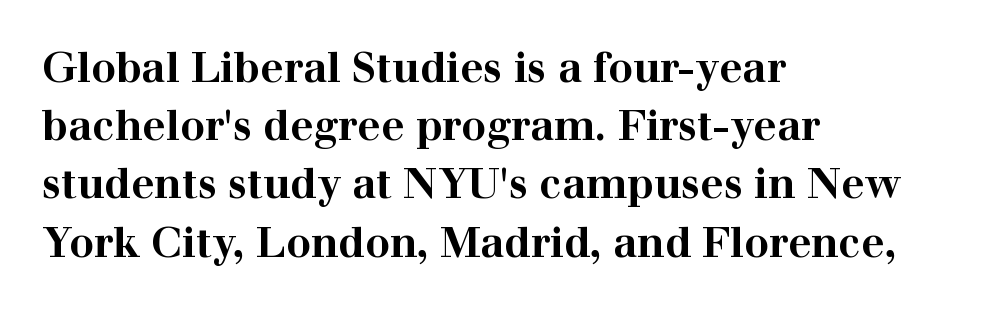
Q: Is the text bold? A: Yes.
Q: Is the text italic (slanted)? A: No, it is upright.
Q: Is the typeface a serif or a sans-serif typeface? A: Serif.
Q: Is the text underlined? A: No.
Q: How is the paragraph aligned? A: Left-aligned.
Q: Is the spacing between letters normal or unusually wide? A: Normal.
Q: Is the spacing between lines tight, normal or loose? A: Normal.
Q: Width (condensed, normal, or wide)? A: Wide.
Q: Stroke contrast? A: High.
Q: x-height? A: Medium.
Q: Monospaced? A: No.
